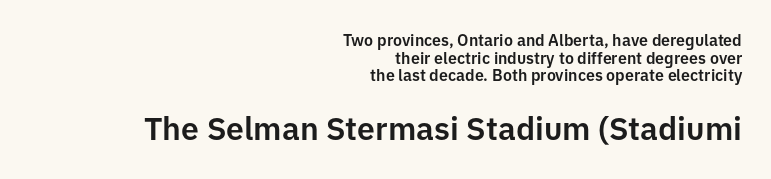
Q: Is the text italic (slanted)? A: No, it is upright.
Q: Is the typeface a serif or a sans-serif typeface? A: Sans-serif.
Q: Is the text underlined? A: No.
Q: How is the paragraph aligned? A: Right-aligned.
Q: Is the spacing between letters normal or unusually wide? A: Normal.
Q: Is the spacing between lines tight, normal or loose? A: Tight.
Q: Which block of text is set in a larger size, the first (top) or the second (bottom)? A: The second (bottom) one.
Q: Width (condensed, normal, or wide)? A: Normal.
Q: Stroke contrast? A: Low.
Q: x-height? A: Medium.
Q: Monospaced? A: No.
